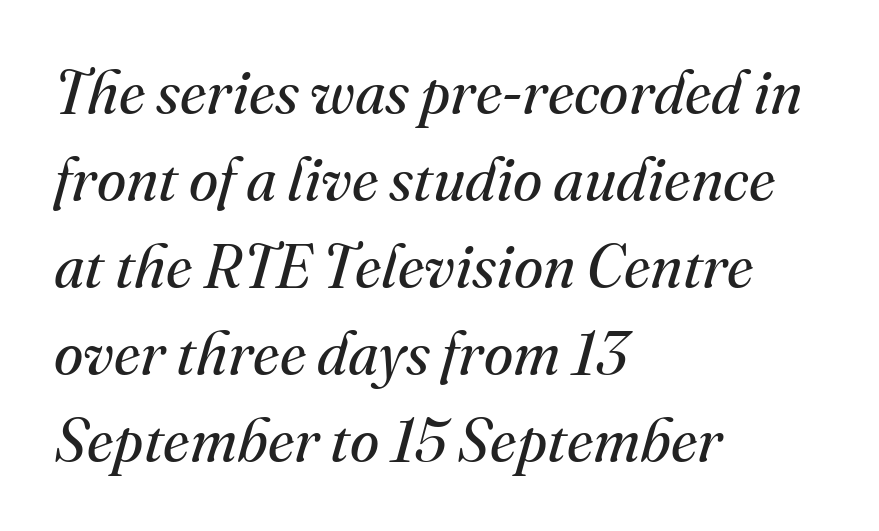
Q: Is the text bold? A: No.
Q: Is the text italic (slanted)? A: Yes, it leans right by about 16 degrees.
Q: Is the typeface a serif or a sans-serif typeface? A: Serif.
Q: Is the text underlined? A: No.
Q: How is the paragraph aligned? A: Left-aligned.
Q: Is the spacing between letters normal or unusually wide? A: Normal.
Q: Is the spacing between lines tight, normal or loose? A: Normal.
Q: Width (condensed, normal, or wide)? A: Normal.
Q: Stroke contrast? A: Medium.
Q: x-height? A: Small.
Q: Monospaced? A: No.
